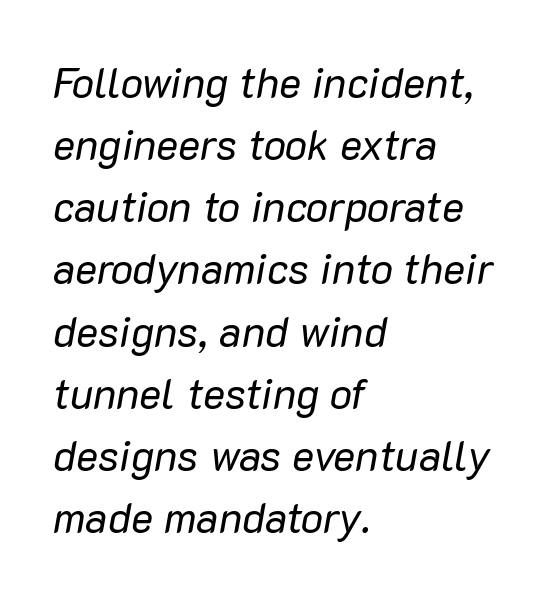
Q: Is the text bold? A: No.
Q: Is the text italic (slanted)? A: Yes, it leans right by about 10 degrees.
Q: Is the text underlined? A: No.
Q: How is the paragraph aligned? A: Left-aligned.
Q: Is the spacing between letters normal or unusually wide? A: Normal.
Q: Is the spacing between lines tight, normal or loose? A: Normal.
Q: Width (condensed, normal, or wide)? A: Normal.
Q: Stroke contrast? A: Low.
Q: x-height? A: Medium.
Q: Monospaced? A: No.
